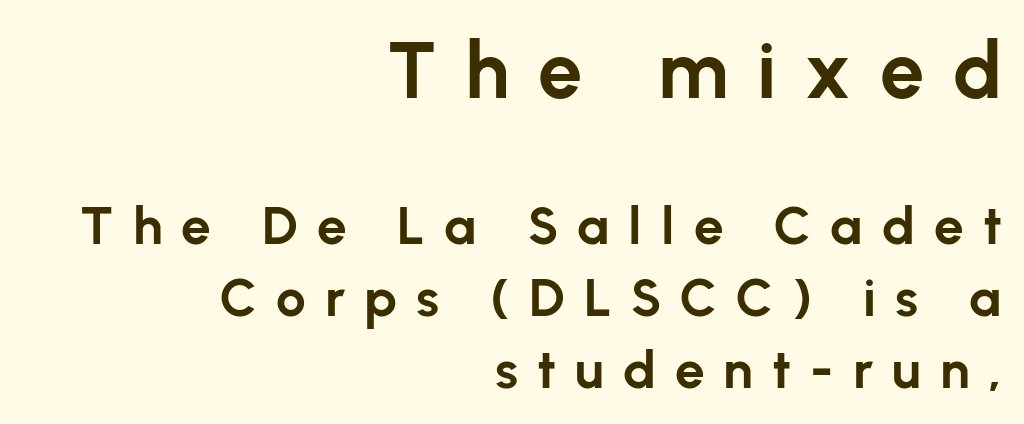
Q: Is the text bold? A: Yes.
Q: Is the text italic (slanted)? A: No, it is upright.
Q: Is the typeface a serif or a sans-serif typeface? A: Sans-serif.
Q: Is the text underlined? A: No.
Q: How is the paragraph aligned? A: Right-aligned.
Q: Is the spacing between letters normal or unusually wide? A: Unusually wide.
Q: Is the spacing between lines tight, normal or loose? A: Normal.
Q: Which block of text is set in a larger size, the first (top) or the second (bottom)? A: The first (top) one.
Q: Width (condensed, normal, or wide)? A: Normal.
Q: Stroke contrast? A: Low.
Q: x-height? A: Medium.
Q: Monospaced? A: No.
